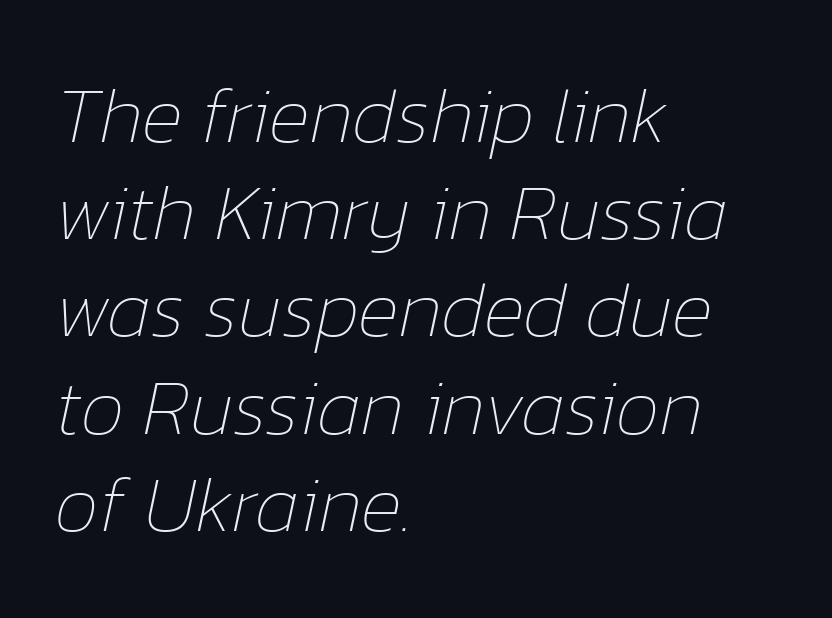
The image shows 79 px thin type, italic (leaning right); set left-aligned, line spacing 1.23x, normal letter spacing, not underlined; low stroke contrast and a medium x-height.
